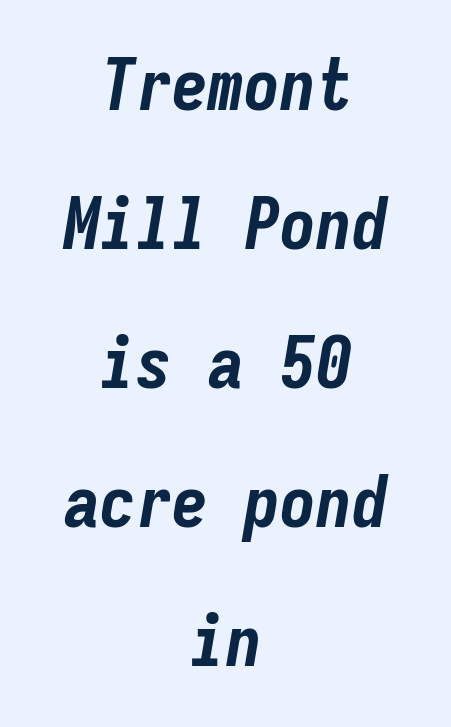
Glyph-to-glyph distance matches everyday printed text. One-word summary of the alignment: center. Slant detected: the letters are inclined. Nobody drew a line under any word here.
